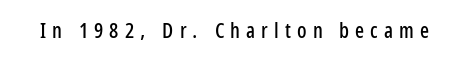
The image shows 21 px text type, upright; set unusually wide letter spacing (+0.29 em), not underlined.
